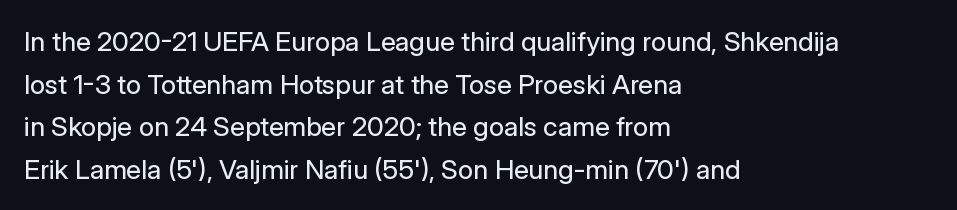
The ragged edge is on the right, which tells us the setting is flush left. Vertical strokes here are truly vertical. Heaviness? Minimal to ordinary, like unemphasized prose. Lines of text with bare space underneath.
